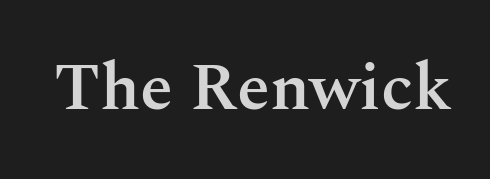
The image shows 67 px semibold serif type, upright; set normal letter spacing, not underlined; medium stroke contrast and a medium x-height.
